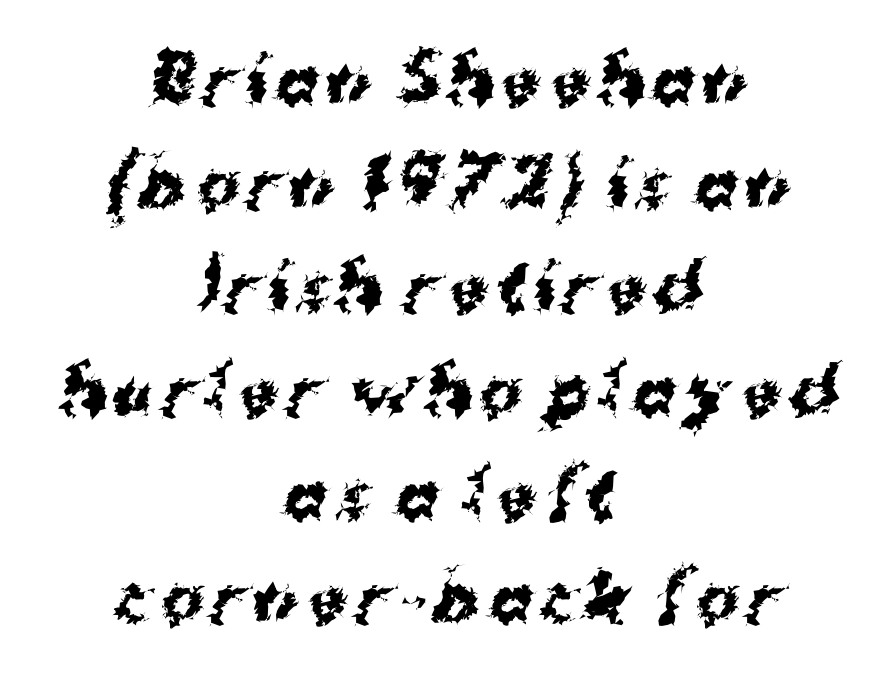
The image shows 64 px bold sans-serif type; set centered, normal line spacing (1.62x), not underlined; medium stroke contrast and a medium x-height.
